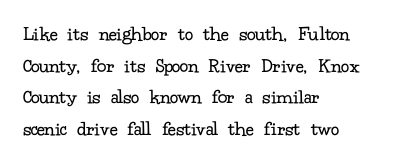
Style check: upright. Leftover space on each line is placed entirely after the last word. The rows are spaced the way most documents space them. The font is comparable to plain body text, perhaps lighter. Honestly, there is no underline to notice here at all. Nobody touched the tracking dial on this one.
